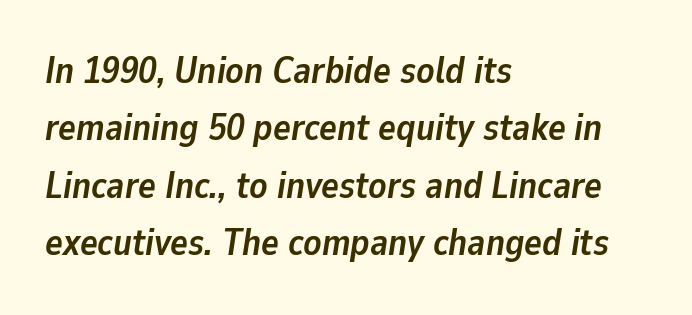
{"italic": "yes", "lean": "right", "slant_degrees": 9, "bold": "yes", "weight": "semibold", "width": "normal", "stroke_contrast": "low", "x_height": "medium", "monospaced": "no", "underline": "no", "align": "left", "line_spacing": "normal", "line_spacing_ratio": 1.55, "letter_spacing": "normal", "letter_spacing_em": 0.0, "glyph_px": 37}
